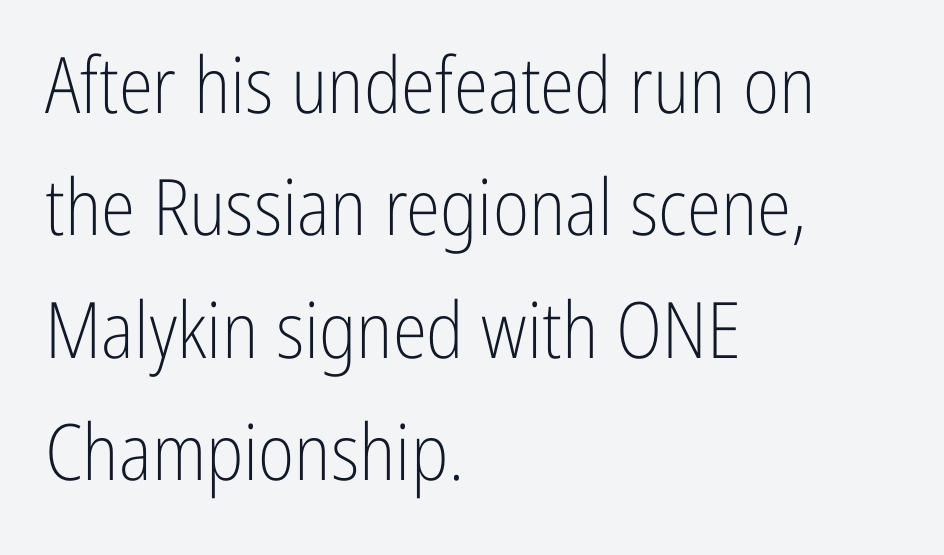
The image shows 78 px light, condensed sans-serif type, upright; set left-aligned, normal line spacing (1.57x), normal letter spacing, not underlined; low stroke contrast and a medium x-height.
